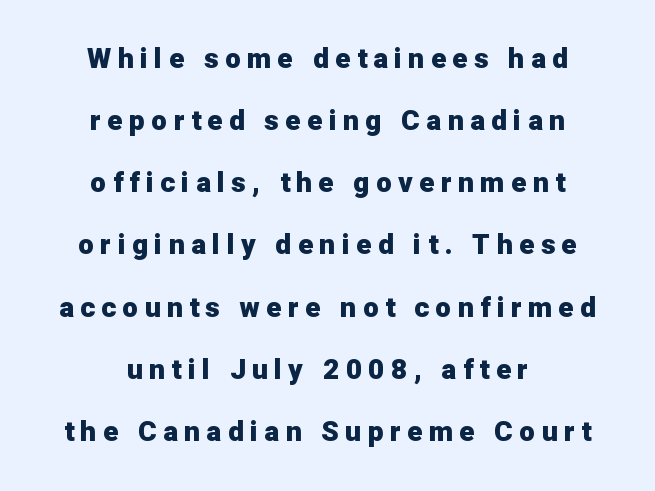
The image shows 28 px heavy sans-serif type, upright; set centered, loose line spacing (2.22x), unusually wide letter spacing (+0.23 em), not underlined; low stroke contrast and a medium x-height.
